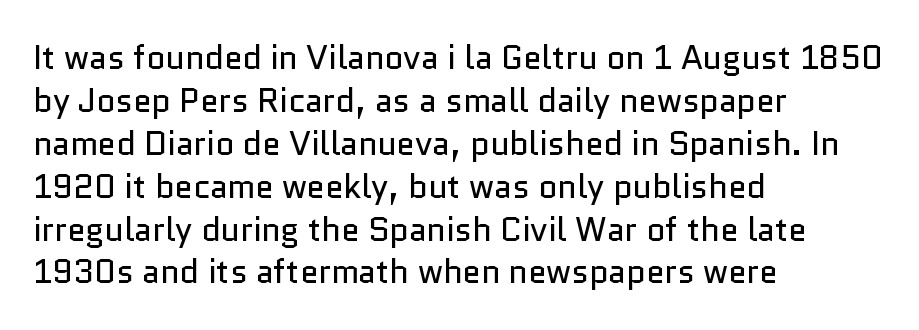
Q: Is the text bold? A: No.
Q: Is the text italic (slanted)? A: No, it is upright.
Q: Is the typeface a serif or a sans-serif typeface? A: Sans-serif.
Q: Is the text underlined? A: No.
Q: How is the paragraph aligned? A: Left-aligned.
Q: Is the spacing between letters normal or unusually wide? A: Normal.
Q: Is the spacing between lines tight, normal or loose? A: Normal.
Q: Width (condensed, normal, or wide)? A: Normal.
Q: Stroke contrast? A: Low.
Q: x-height? A: Medium.
Q: Monospaced? A: No.
